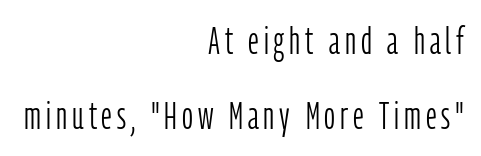
Vertical stems look standard width or narrower in stroke. Baseline-to-baseline distance is far greater than the letter height. Are there feet on the stems? There aren't — it's a sans. Each row of text sits above clean, open space. Caption: multi-line text, flush right, ragged left.
